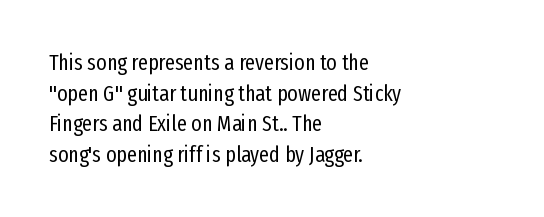
The image shows 22 px text type, upright; set left-aligned, normal line spacing (1.39x), normal letter spacing, not underlined.
